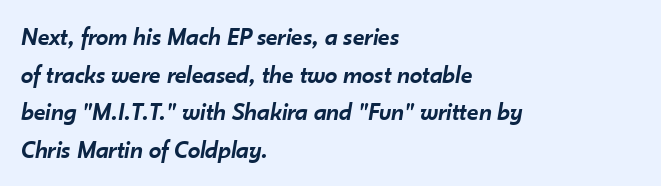
{"italic": "yes", "lean": "right", "slant_degrees": 10, "bold": "semi", "underline": "no", "align": "left", "line_spacing": "normal", "line_spacing_ratio": 1.51, "letter_spacing": "normal", "letter_spacing_em": 0.0, "glyph_px": 25}
